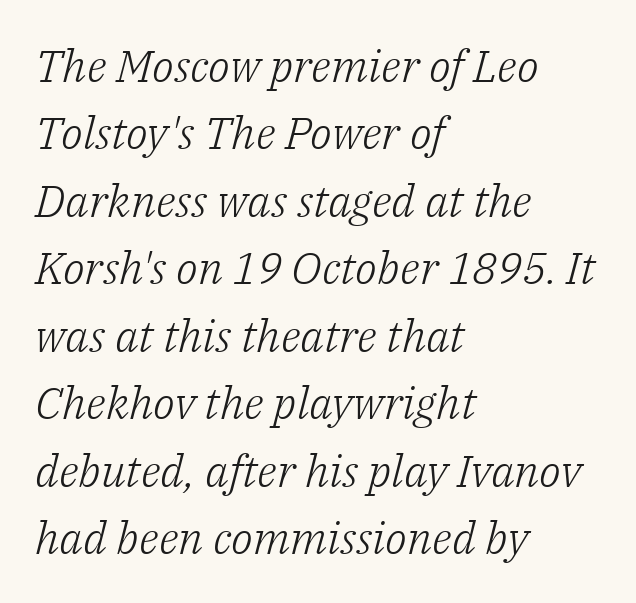
{"serif": "yes", "italic": "yes", "lean": "right", "slant_degrees": 14, "bold": "no", "weight": "light", "width": "normal", "stroke_contrast": "low", "x_height": "medium", "monospaced": "no", "underline": "no", "align": "left", "line_spacing": "normal", "line_spacing_ratio": 1.5, "letter_spacing": "normal", "letter_spacing_em": 0.0, "glyph_px": 45}
